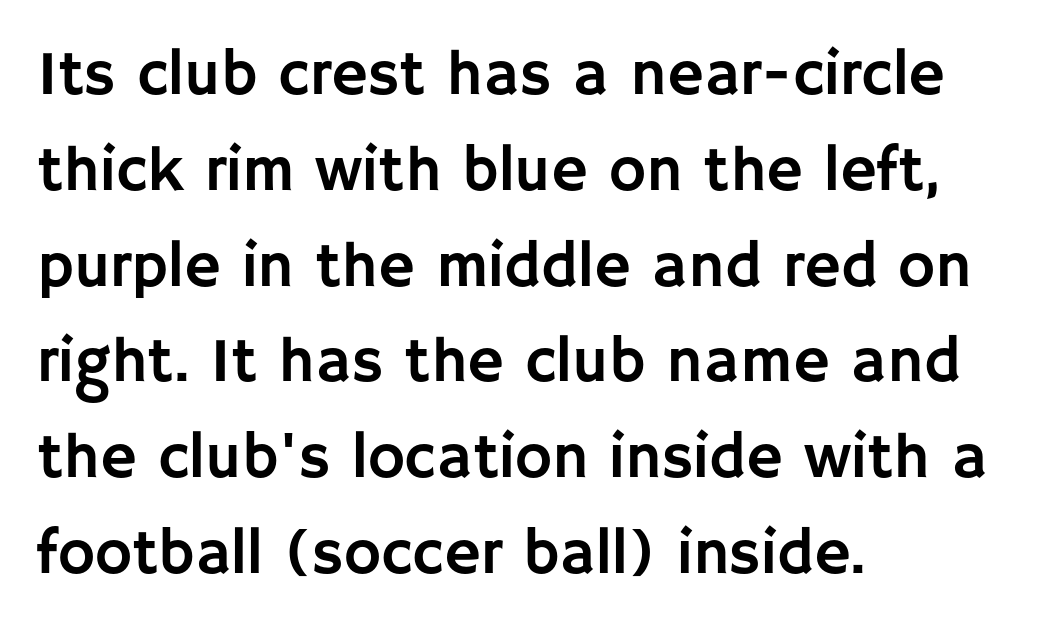
All the whitespace from short lines collects on the right. No extra tracking has been applied to these lines. These lines are rendered in a variable-pitch font. Upright lettering throughout. This sample uses a sans-serif face.
